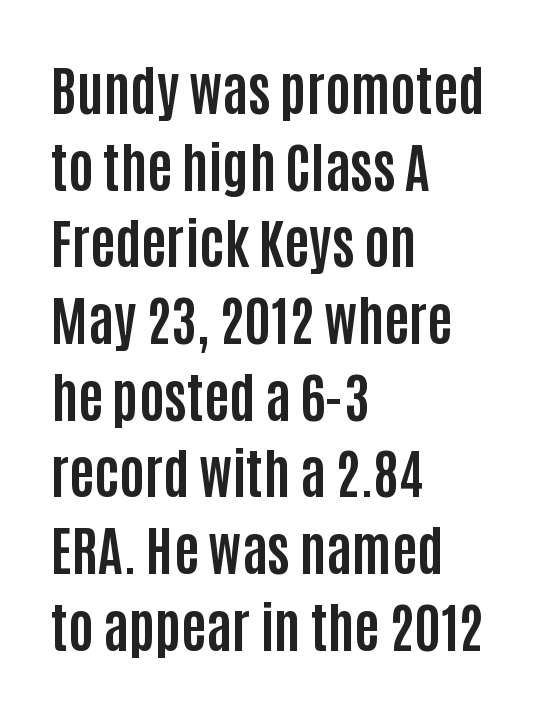
The text was rendered using a sans face with plain stroke endings. Teacher's note: observe the even left margin — that is flush-left alignment. Notice how thick the strokes are: this is what a full bold looks like. Underlining? Definitely not there. The typography opts for an upright posture over an oblique one.
